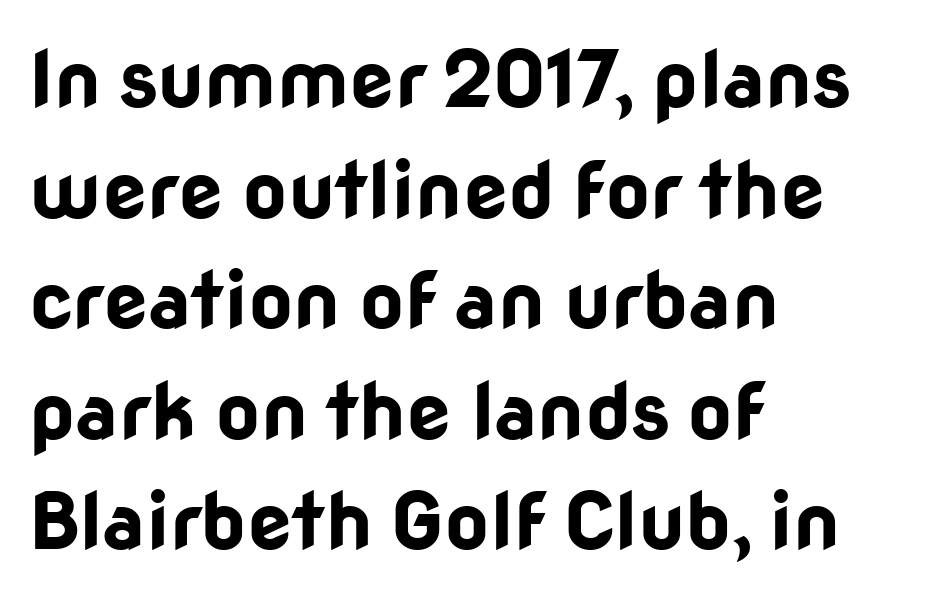
{"serif": "no", "italic": "no", "bold": "yes", "weight": "bold", "width": "normal", "stroke_contrast": "low", "x_height": "medium", "monospaced": "no", "underline": "no", "align": "left", "line_spacing": "normal", "line_spacing_ratio": 1.4, "letter_spacing": "normal", "letter_spacing_em": 0.0, "glyph_px": 79}
